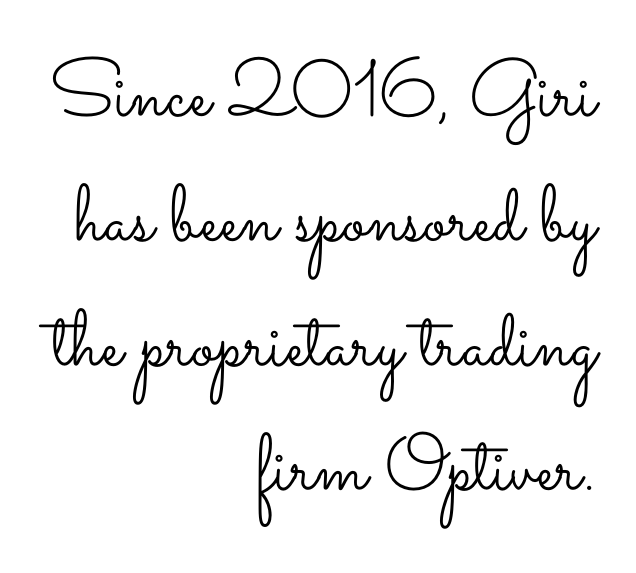
Q: Is the text bold? A: No.
Q: Is the text italic (slanted)? A: Yes.
Q: Is the text underlined? A: No.
Q: How is the paragraph aligned? A: Right-aligned.
Q: Is the spacing between letters normal or unusually wide? A: Normal.
Q: Is the spacing between lines tight, normal or loose? A: Normal.
Q: Width (condensed, normal, or wide)? A: Wide.
Q: Stroke contrast? A: Low.
Q: x-height? A: Small.
Q: Monospaced? A: No.
